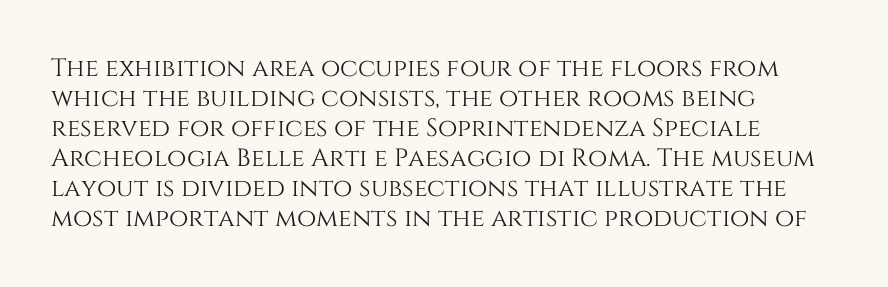
Q: Is the text italic (slanted)? A: No, it is upright.
Q: Is the text underlined? A: No.
Q: How is the paragraph aligned? A: Left-aligned.
Q: Is the spacing between letters normal or unusually wide? A: Normal.
